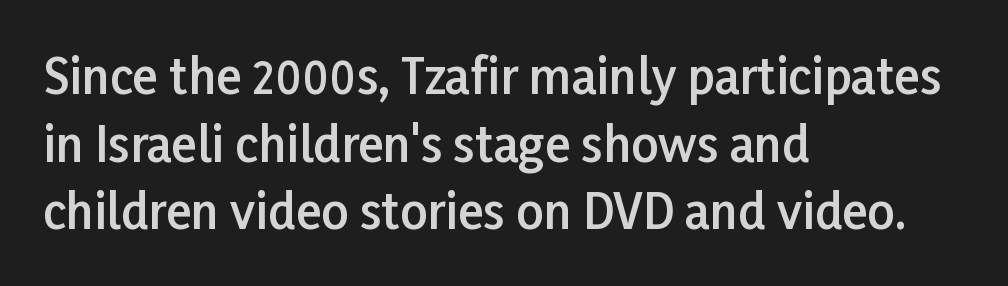
{"serif": "no", "italic": "no", "bold": "semi", "weight": "semibold", "width": "normal", "stroke_contrast": "low", "x_height": "medium", "monospaced": "no", "underline": "no", "align": "left", "line_spacing": "normal", "line_spacing_ratio": 1.41, "letter_spacing": "normal", "letter_spacing_em": 0.0, "glyph_px": 48}
